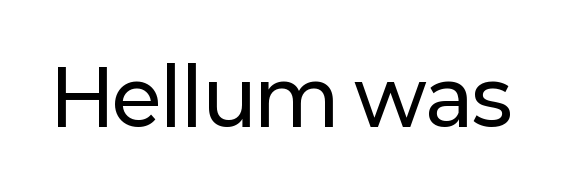
Q: Is the text italic (slanted)? A: No, it is upright.
Q: Is the typeface a serif or a sans-serif typeface? A: Sans-serif.
Q: Is the text underlined? A: No.
Q: Is the spacing between letters normal or unusually wide? A: Normal.
Q: Width (condensed, normal, or wide)? A: Normal.
Q: Stroke contrast? A: Low.
Q: x-height? A: Medium.
Q: Monospaced? A: No.
